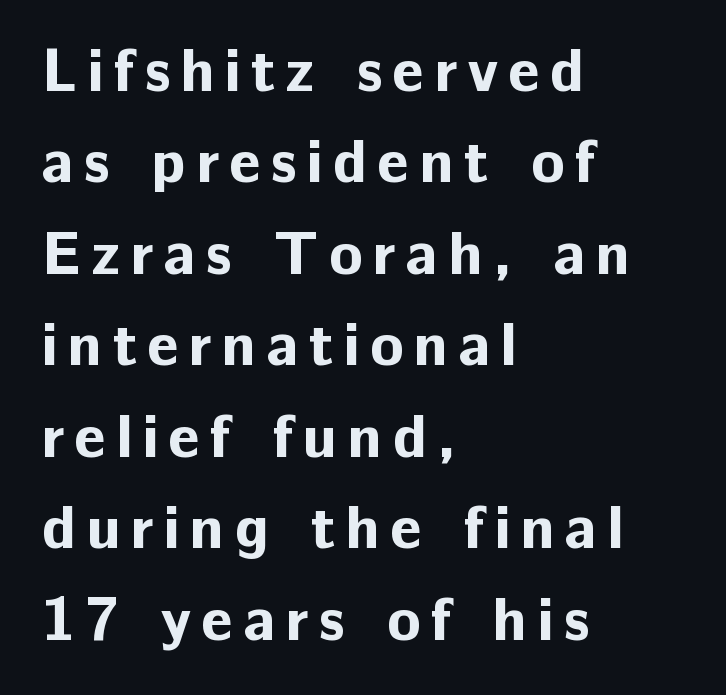
Q: Is the text bold? A: Yes.
Q: Is the text italic (slanted)? A: No, it is upright.
Q: Is the typeface a serif or a sans-serif typeface? A: Sans-serif.
Q: Is the text underlined? A: No.
Q: How is the paragraph aligned? A: Left-aligned.
Q: Is the spacing between lines tight, normal or loose? A: Normal.
Q: Width (condensed, normal, or wide)? A: Normal.
Q: Stroke contrast? A: Low.
Q: x-height? A: Medium.
Q: Monospaced? A: No.
